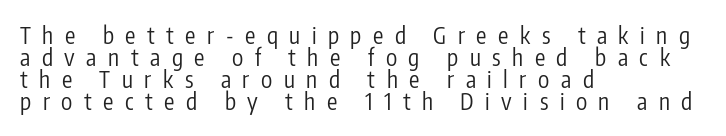
The image shows 23 px text type, upright; set left-aligned, tight line spacing (0.95x), unusually wide letter spacing (+0.5 em), not underlined.
